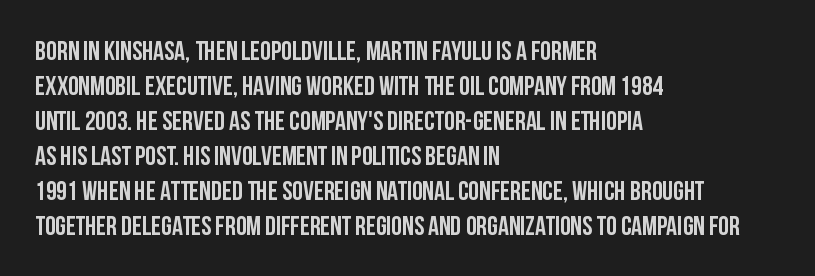
The image shows 27 px bold type, upright; set left-aligned, normal line spacing (1.3x), normal letter spacing, not underlined.
